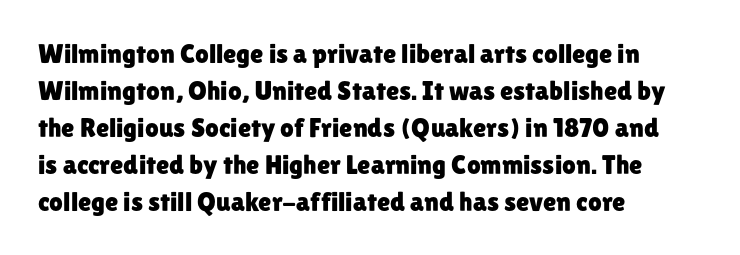
A typesetter would call this zero additional tracking. Notice how descenders clear the ascenders below comfortably — that's standard leading. Ordinary non-slanted type is in use. Letters rest on an invisible, unmarked baseline.
